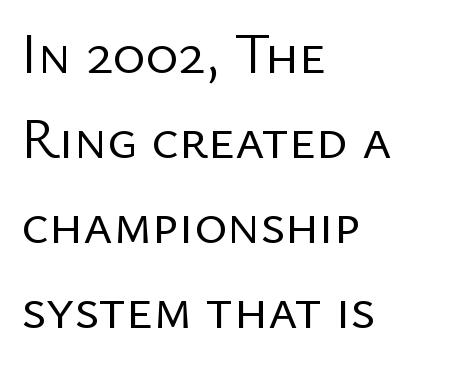
{"serif": "no", "italic": "no", "bold": "no", "weight": "regular", "width": "normal", "stroke_contrast": "low", "x_height": "medium", "monospaced": "no", "underline": "no", "align": "left", "line_spacing": "normal", "line_spacing_ratio": 1.52, "letter_spacing": "normal", "letter_spacing_em": 0.0, "glyph_px": 56}
